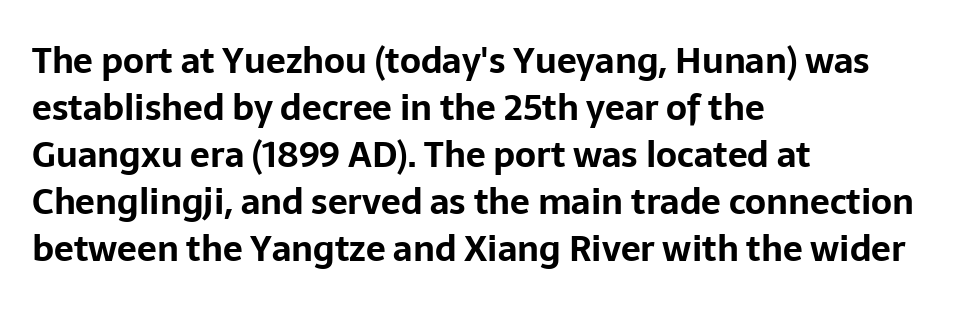
{"serif": "no", "italic": "no", "bold": "yes", "weight": "bold", "width": "normal", "stroke_contrast": "low", "x_height": "medium", "monospaced": "no", "underline": "no", "align": "left", "line_spacing": "normal", "line_spacing_ratio": 1.34, "letter_spacing": "normal", "letter_spacing_em": 0.0, "glyph_px": 35}
